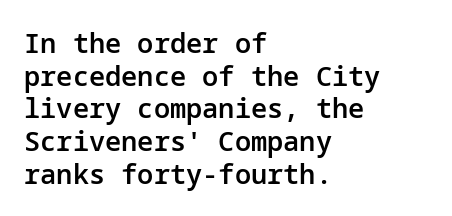
Q: Is the text bold? A: Semi-bold.
Q: Is the text italic (slanted)? A: No, it is upright.
Q: Is the text underlined? A: No.
Q: How is the paragraph aligned? A: Left-aligned.
Q: Is the spacing between letters normal or unusually wide? A: Normal.
